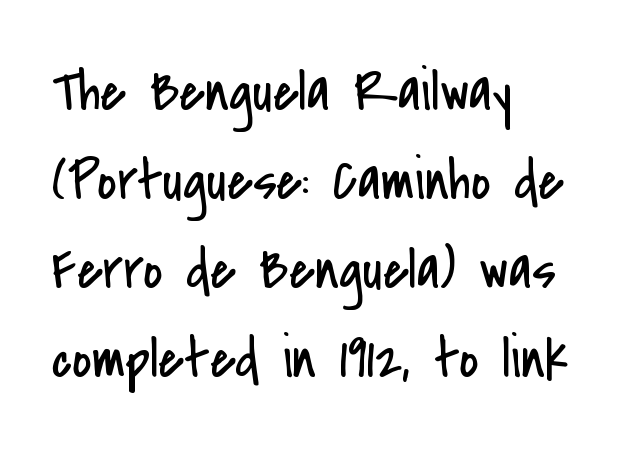
Q: Is the text bold? A: No.
Q: Is the text italic (slanted)? A: No, it is upright.
Q: Is the typeface a serif or a sans-serif typeface? A: Sans-serif.
Q: Is the text underlined? A: No.
Q: How is the paragraph aligned? A: Left-aligned.
Q: Is the spacing between letters normal or unusually wide? A: Normal.
Q: Is the spacing between lines tight, normal or loose? A: Normal.
Q: Width (condensed, normal, or wide)? A: Condensed.
Q: Stroke contrast? A: Low.
Q: x-height? A: Small.
Q: Monospaced? A: No.
